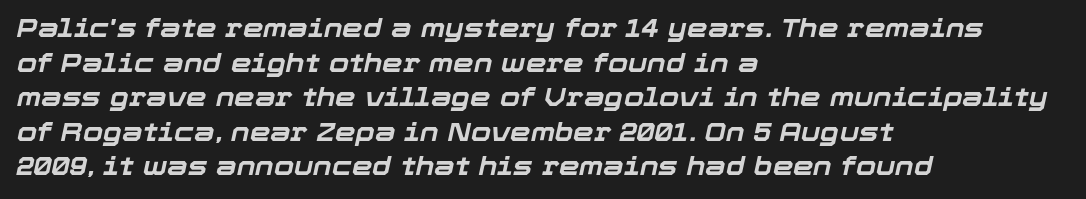
{"italic": "yes", "lean": "right", "slant_degrees": 12, "bold": "yes", "underline": "no", "align": "left", "line_spacing": "normal", "line_spacing_ratio": 1.33, "letter_spacing": "normal", "letter_spacing_em": 0.0, "glyph_px": 26}
